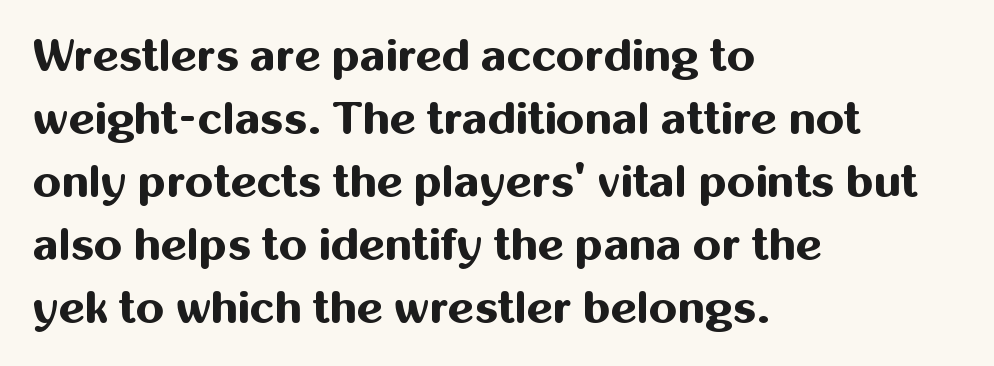
The image shows 45 px bold sans-serif type, upright; set left-aligned, normal line spacing (1.4x), normal letter spacing, not underlined; medium stroke contrast and a medium x-height.
